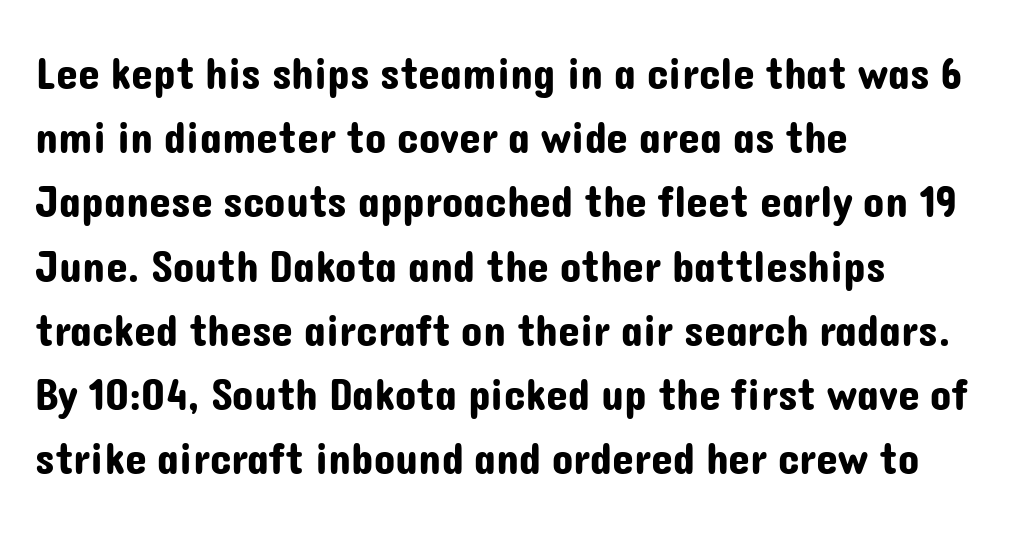
{"serif": "no", "italic": "no", "width": "normal", "stroke_contrast": "low", "x_height": "medium", "monospaced": "no", "underline": "no", "align": "left", "line_spacing": "normal", "line_spacing_ratio": 1.46, "letter_spacing": "normal", "letter_spacing_em": 0.0, "glyph_px": 44}
